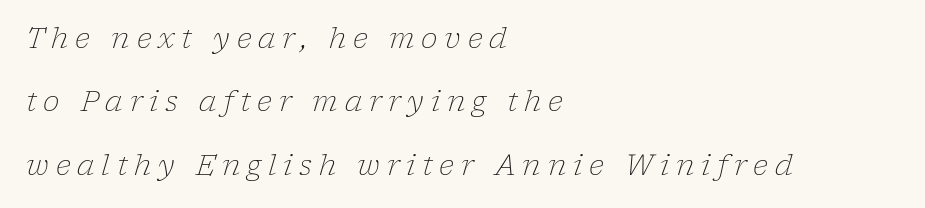
The image shows 28 px light serif type, italic (leaning right); set left-aligned, loose line spacing (2.26x), unusually wide letter spacing (+0.24 em), not underlined; low stroke contrast and a medium x-height.
